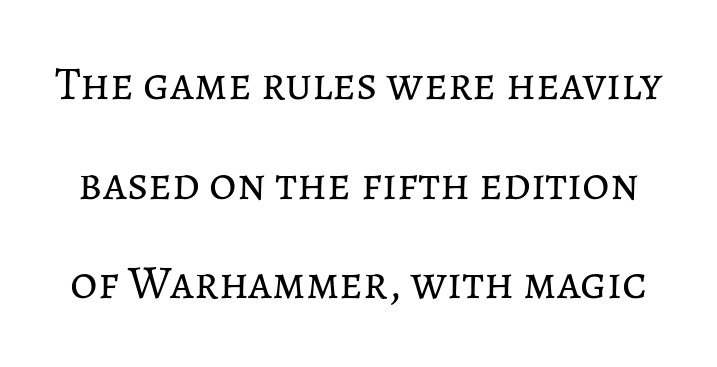
Q: Is the text bold? A: No.
Q: Is the text italic (slanted)? A: No, it is upright.
Q: Is the text underlined? A: No.
Q: Is the spacing between letters normal or unusually wide? A: Normal.
Q: Is the spacing between lines tight, normal or loose? A: Loose.
Q: Width (condensed, normal, or wide)? A: Normal.
Q: Stroke contrast? A: Low.
Q: x-height? A: Medium.
Q: Monospaced? A: No.
